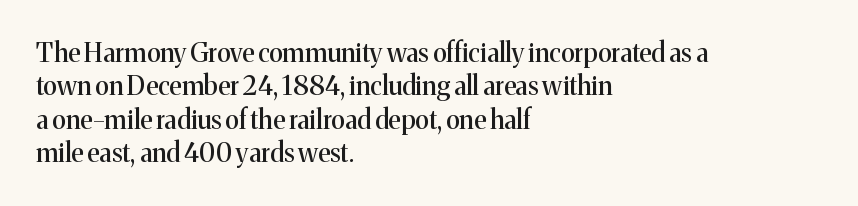
Beneath every word, the page is bare. Evenly set lines give the paragraph a standard silhouette. The compositor pushed each line to the left boundary. Spacing between characters is what you'd get straight out of the box. When letters stand straight like this, we call the style roman or upright.
